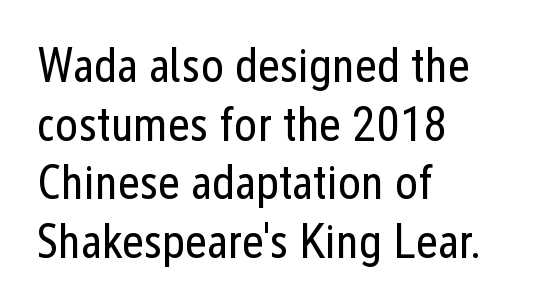
When letters stand straight like this, we call the style roman or upright. Unmarked baselines from the first word to the last. Inter-character spacing is left at the font's built-in metrics. Each letter keeps its own natural width here, so spacing adapts to shape. Weight class: somewhere from thin through regular. Does the type have serifs? No, each stem ends abruptly.
